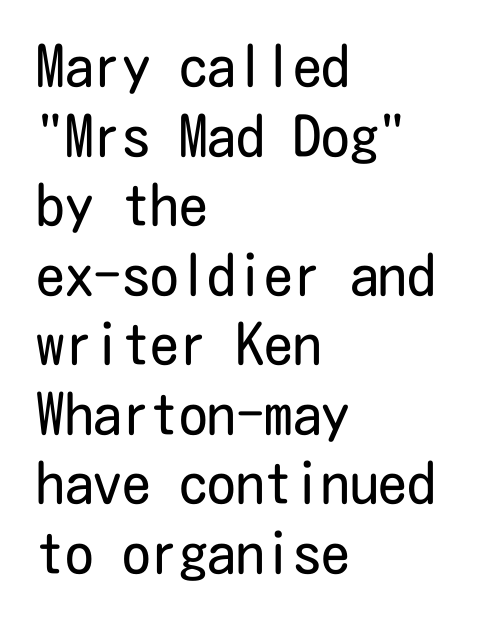
The image shows 57 px regular-weight, condensed sans-serif type, upright; set left-aligned, line spacing 1.22x, normal letter spacing, not underlined; low stroke contrast and a medium x-height.
